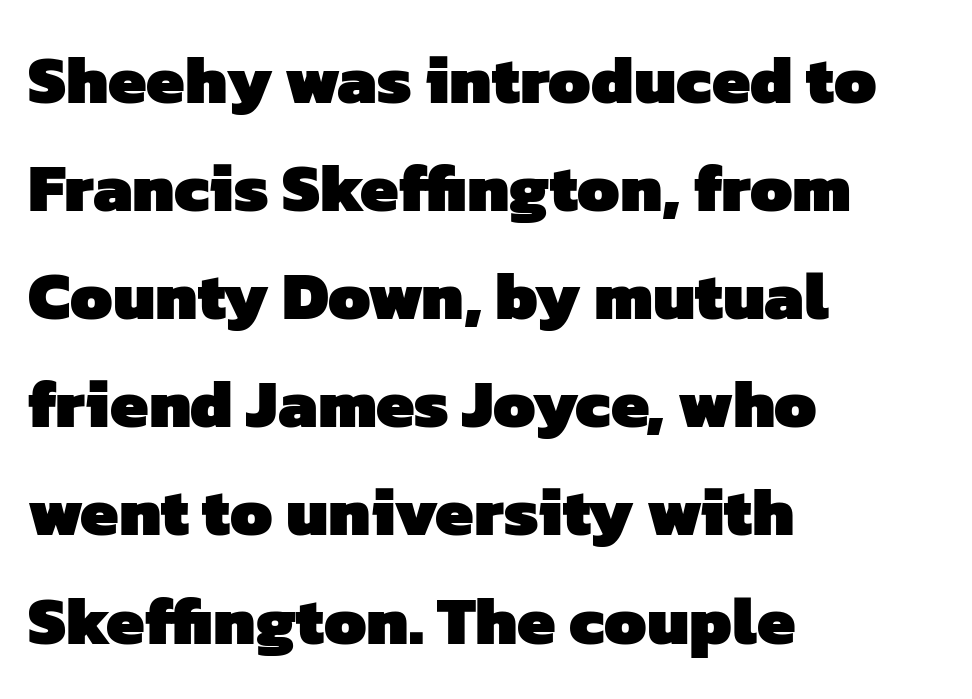
Q: Is the text bold? A: Yes.
Q: Is the typeface a serif or a sans-serif typeface? A: Sans-serif.
Q: Is the text underlined? A: No.
Q: How is the paragraph aligned? A: Left-aligned.
Q: Is the spacing between letters normal or unusually wide? A: Normal.
Q: Is the spacing between lines tight, normal or loose? A: Normal.
Q: Width (condensed, normal, or wide)? A: Normal.
Q: Stroke contrast? A: Low.
Q: x-height? A: Medium.
Q: Monospaced? A: No.
